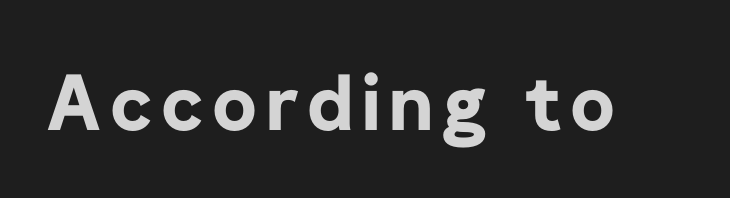
The image shows 77 px bold sans-serif type, upright; set not underlined; low stroke contrast and a medium x-height.
